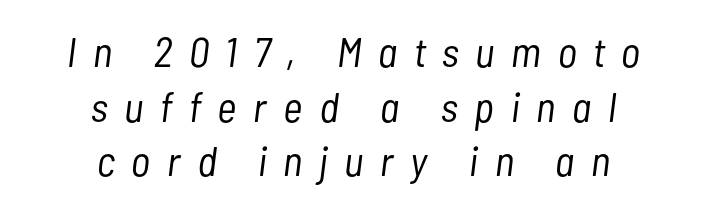
Q: Is the text bold? A: No.
Q: Is the text italic (slanted)? A: Yes, it leans right by about 7 degrees.
Q: Is the text underlined? A: No.
Q: How is the paragraph aligned? A: Centered.
Q: Is the spacing between letters normal or unusually wide? A: Unusually wide.
Q: Is the spacing between lines tight, normal or loose? A: Normal.
Q: Width (condensed, normal, or wide)? A: Condensed.
Q: Stroke contrast? A: Low.
Q: x-height? A: Medium.
Q: Monospaced? A: No.
